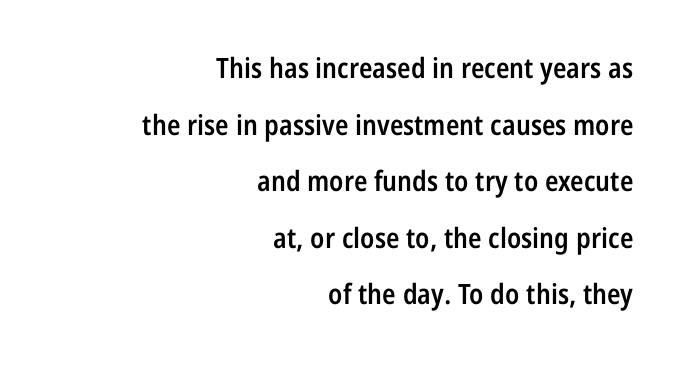
The image shows 28 px semibold, condensed sans-serif type, upright; set right-aligned, loose line spacing (2.02x), normal letter spacing, not underlined; low stroke contrast and a medium x-height.
